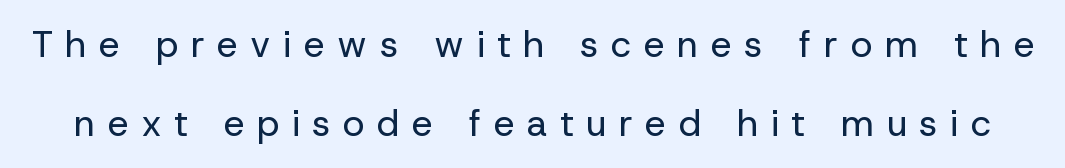
Is the stroke heavy? The answer is a plain regular-or-lighter. The face used here is proportionally spaced, like ordinary book or web type. Lines of text with bare space underneath. Short note: letters widely spaced.
